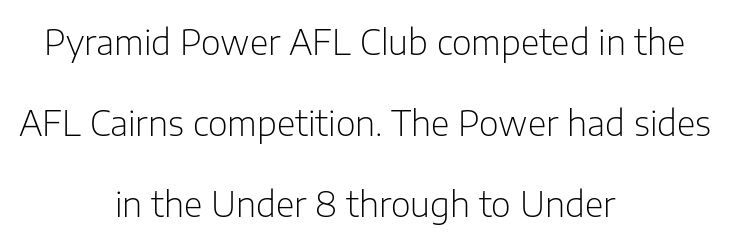
These lines are centered, leaving both edges ragged. Only glyphs here, with clear space below each row. Summary of vertical rhythm: relaxed, with wide interline spacing. Proportional: the letters do not fall into vertical columns. The font is comparable to plain body text, perhaps lighter. The glyphs in this specimen are sans serif.
